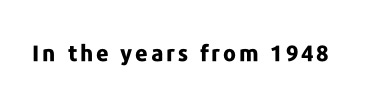
Q: Is the text bold? A: Yes.
Q: Is the text italic (slanted)? A: No, it is upright.
Q: Is the text underlined? A: No.
